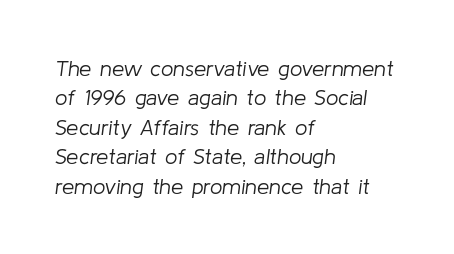
The image shows 22 px text type, italic (leaning right); set left-aligned, normal line spacing (1.34x), normal letter spacing, not underlined.
